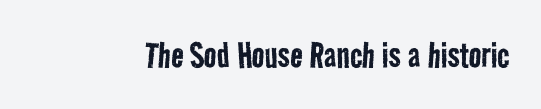
{"serif": "no", "bold": "no", "weight": "regular", "width": "condensed", "stroke_contrast": "low", "x_height": "medium", "monospaced": "no", "underline": "no", "letter_spacing": "normal", "letter_spacing_em": 0.0, "glyph_px": 42}
